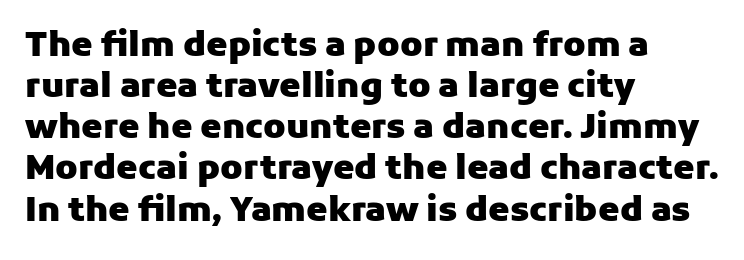
This sample uses a sans-serif face. Words float on clear page, feet unadorned. The face used here is proportionally spaced, like ordinary book or web type. Bold? Absolutely — the strokes are thick and heavy.
